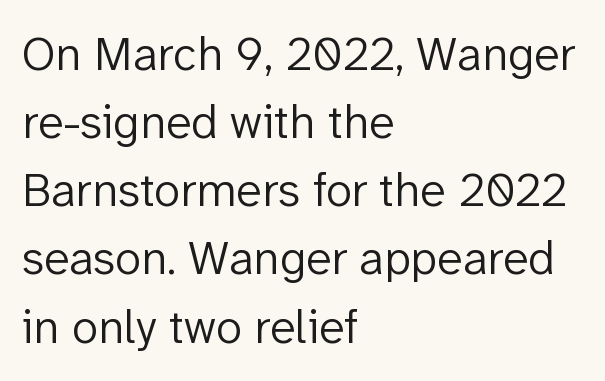
The passage is arranged the way most books set body copy — flush left. Decoration check: the copy has no underline. The axis of the letterforms is exactly vertical. The characters are drawn with everyday or finer stroke widths. The designer went with a sans here, leaving each stem footless.
